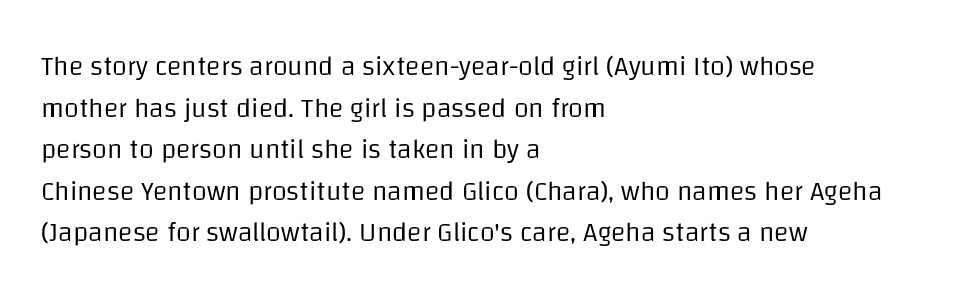
The image shows 27 px text type, upright; set left-aligned, normal line spacing (1.54x), normal letter spacing, not underlined.
